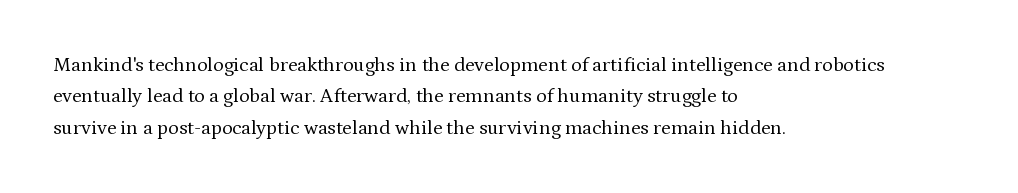
Q: Is the text bold? A: No.
Q: Is the text italic (slanted)? A: No, it is upright.
Q: Is the text underlined? A: No.
Q: How is the paragraph aligned? A: Left-aligned.
Q: Is the spacing between letters normal or unusually wide? A: Normal.
Q: Is the spacing between lines tight, normal or loose? A: Normal.
